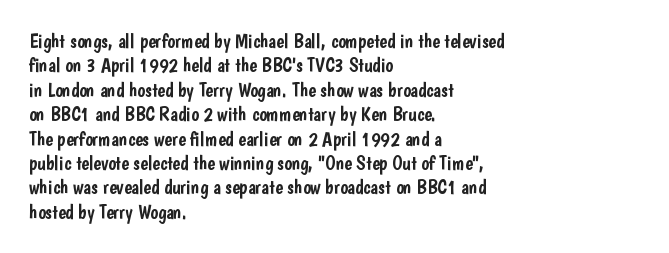
{"italic": "no", "underline": "no", "align": "left", "line_spacing_ratio": 1.22, "letter_spacing": "normal", "letter_spacing_em": 0.0, "glyph_px": 20}
